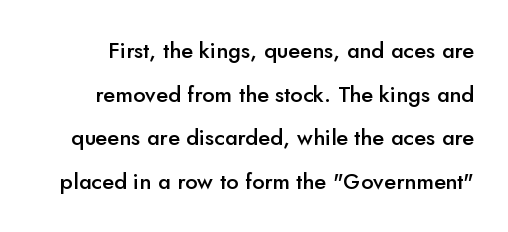
Q: Is the text bold? A: Semi-bold.
Q: Is the text italic (slanted)? A: No, it is upright.
Q: Is the text underlined? A: No.
Q: Is the spacing between letters normal or unusually wide? A: Normal.
Q: Is the spacing between lines tight, normal or loose? A: Loose.
